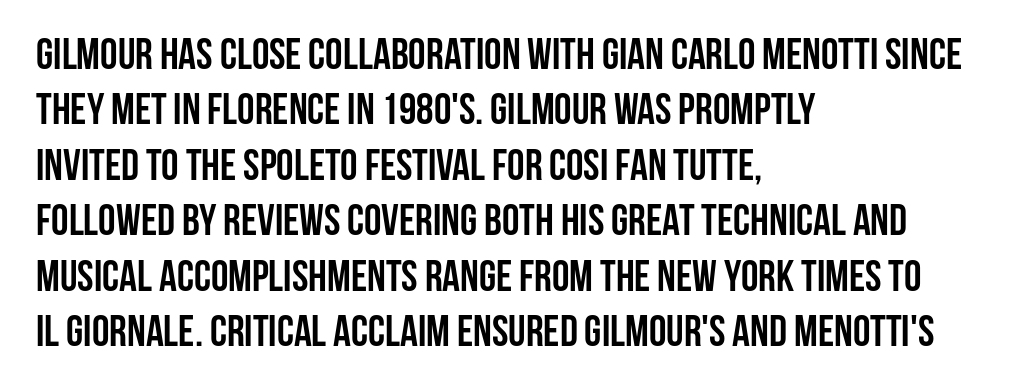
Q: Is the text bold? A: Yes.
Q: Is the text italic (slanted)? A: No, it is upright.
Q: Is the typeface a serif or a sans-serif typeface? A: Sans-serif.
Q: Is the text underlined? A: No.
Q: How is the paragraph aligned? A: Left-aligned.
Q: Is the spacing between letters normal or unusually wide? A: Normal.
Q: Is the spacing between lines tight, normal or loose? A: Normal.
Q: Width (condensed, normal, or wide)? A: Condensed.
Q: Stroke contrast? A: Low.
Q: x-height? A: Large.
Q: Monospaced? A: No.
